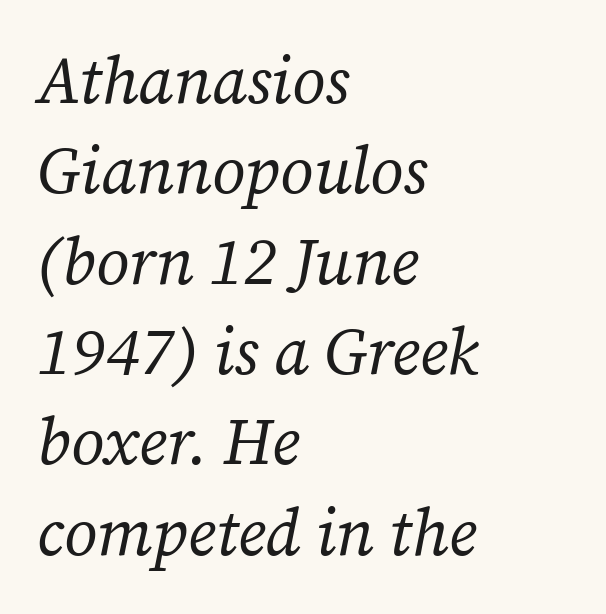
The image shows 65 px regular-weight serif type, italic (leaning right); set left-aligned, normal line spacing (1.39x), normal letter spacing, not underlined; low stroke contrast and a medium x-height.
